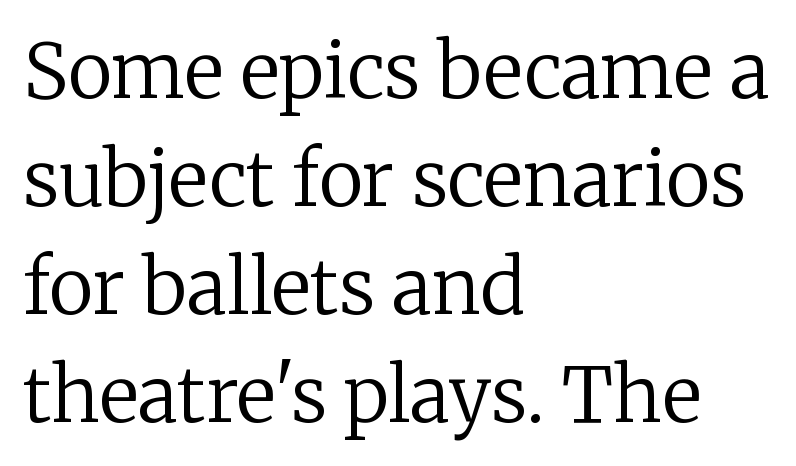
{"serif": "yes", "italic": "no", "bold": "no", "weight": "regular", "width": "normal", "stroke_contrast": "low", "x_height": "medium", "monospaced": "no", "underline": "no", "align": "left", "line_spacing": "normal", "line_spacing_ratio": 1.42, "letter_spacing": "normal", "letter_spacing_em": 0.0, "glyph_px": 76}
